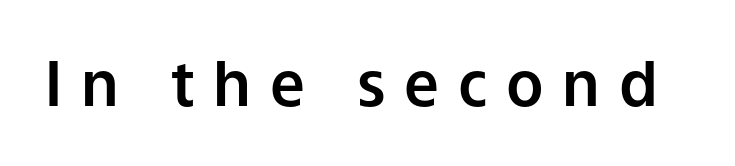
The lettering holds an erect, upright posture throughout. The strip under each line holds only bare page. You could not count columns in this text — the font is proportionally spaced. The line texture is sparse and dotted thanks to wide tracking. Is this a sans? Yes — the strokes have no serifs.
